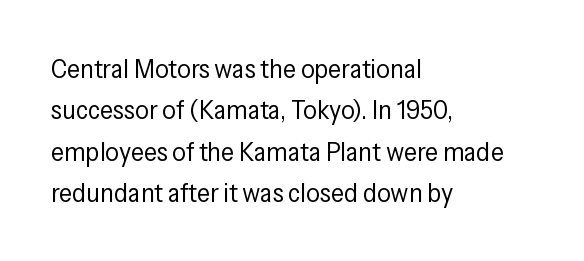
Q: Is the text bold? A: No.
Q: Is the text italic (slanted)? A: No, it is upright.
Q: Is the text underlined? A: No.
Q: How is the paragraph aligned? A: Left-aligned.
Q: Is the spacing between letters normal or unusually wide? A: Normal.
Q: Is the spacing between lines tight, normal or loose? A: Normal.
